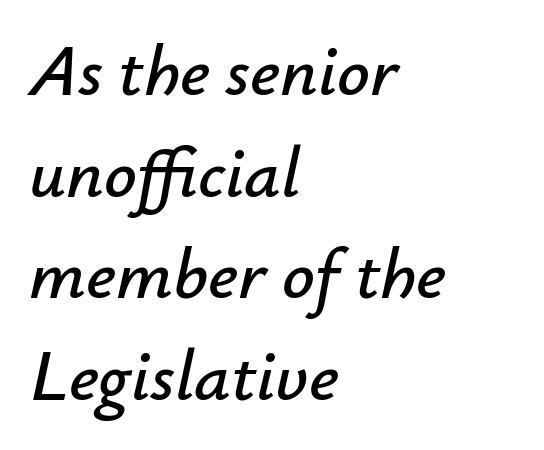
Q: Is the text italic (slanted)? A: Yes, it leans right by about 12 degrees.
Q: Is the text underlined? A: No.
Q: How is the paragraph aligned? A: Left-aligned.
Q: Is the spacing between letters normal or unusually wide? A: Normal.
Q: Is the spacing between lines tight, normal or loose? A: Normal.
Q: Width (condensed, normal, or wide)? A: Normal.
Q: Stroke contrast? A: Low.
Q: x-height? A: Small.
Q: Monospaced? A: No.
